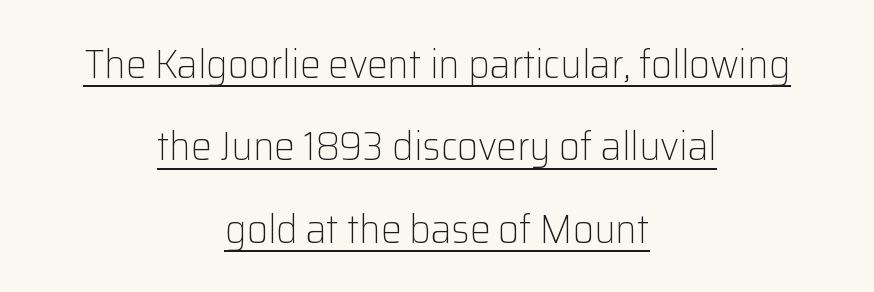
The image shows 41 px light sans-serif type, upright; set centered, loose line spacing (2.01x), normal letter spacing, underlined; low stroke contrast and a medium x-height.
